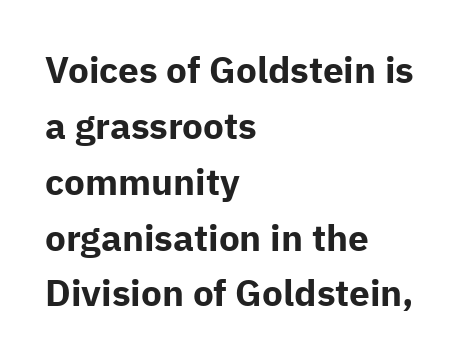
Strong, thick strokes mark this as bold type. Stroke terminals: plain, sans-serif. Posture: vertical. The leading is moderate, giving the passage an even texture. A typesetter would call this proportional, since set widths differ per character. No extra tracking has been applied to these lines.
